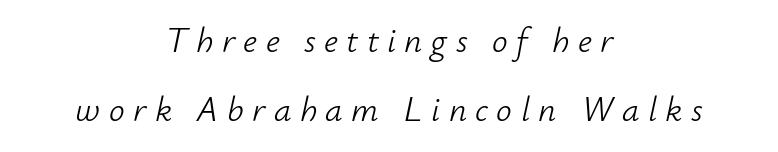
{"italic": "yes", "lean": "right", "slant_degrees": 12, "bold": "no", "weight": "light", "width": "normal", "stroke_contrast": "low", "x_height": "small", "monospaced": "no", "underline": "no", "align": "center", "line_spacing": "loose", "line_spacing_ratio": 1.96, "letter_spacing": "wide", "letter_spacing_em": 0.24, "glyph_px": 35}
